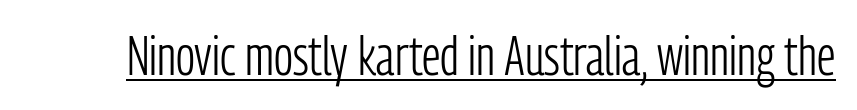
{"serif": "no", "italic": "no", "bold": "no", "weight": "light", "width": "condensed", "stroke_contrast": "low", "x_height": "medium", "monospaced": "no", "underline": "yes", "letter_spacing": "normal", "letter_spacing_em": 0.0, "glyph_px": 54}
